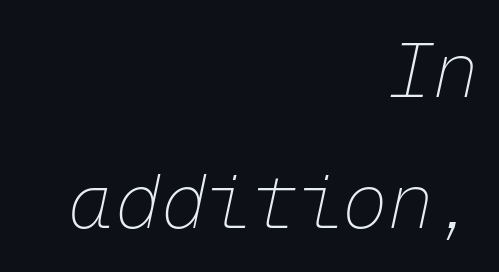
The image shows 76 px thin type, italic (leaning right), monospaced; set right-aligned, line spacing 1.73x, normal letter spacing, not underlined; low stroke contrast and a medium x-height.
